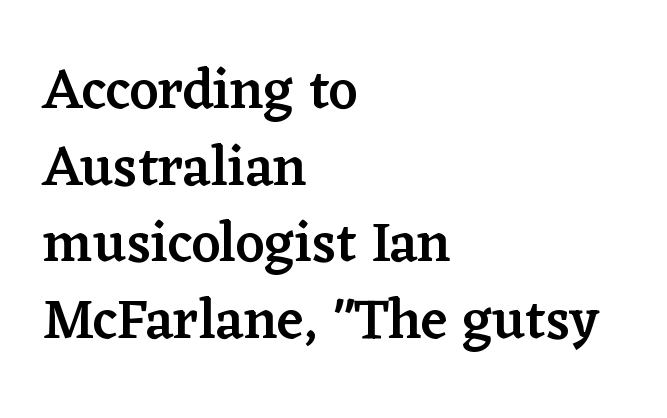
The image shows 56 px semibold serif type, upright; set left-aligned, normal line spacing (1.37x), normal letter spacing, not underlined; low stroke contrast and a medium x-height.
